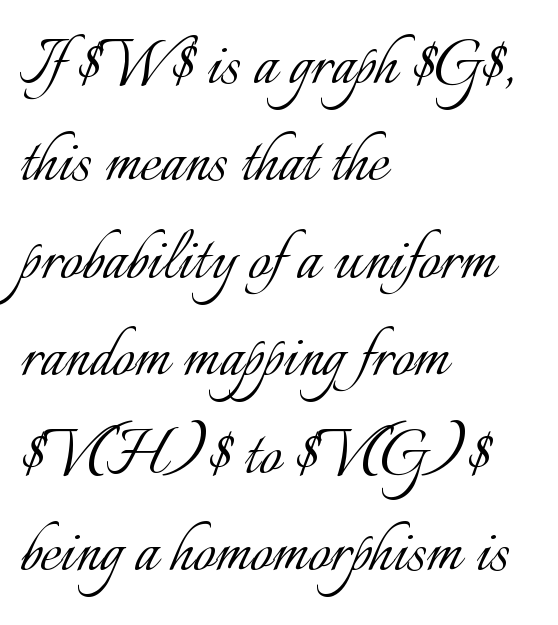
{"bold": "no", "weight": "light", "width": "normal", "stroke_contrast": "low", "x_height": "small", "monospaced": "no", "underline": "no", "align": "left", "line_spacing": "normal", "line_spacing_ratio": 1.25, "letter_spacing": "normal", "letter_spacing_em": 0.0, "glyph_px": 78}
